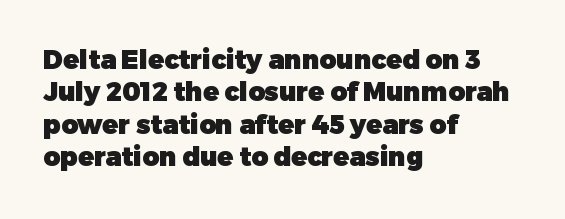
{"italic": "no", "bold": "yes", "underline": "no", "align": "left", "line_spacing": "normal", "line_spacing_ratio": 1.25, "letter_spacing": "normal", "letter_spacing_em": 0.0, "glyph_px": 26}
